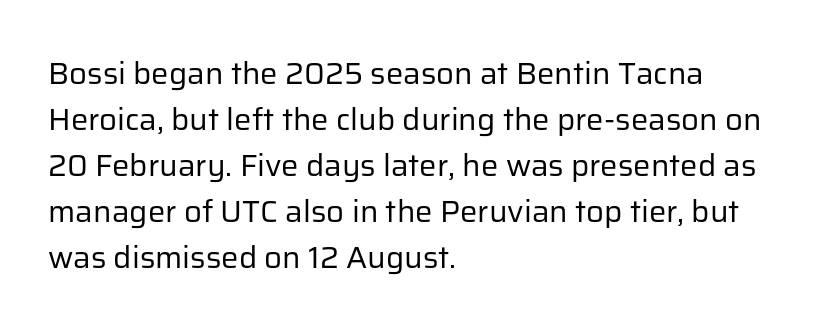
{"serif": "no", "italic": "no", "bold": "no", "weight": "regular", "width": "normal", "stroke_contrast": "low", "x_height": "medium", "monospaced": "no", "underline": "no", "align": "left", "line_spacing": "normal", "line_spacing_ratio": 1.48, "letter_spacing": "normal", "letter_spacing_em": 0.0, "glyph_px": 31}
